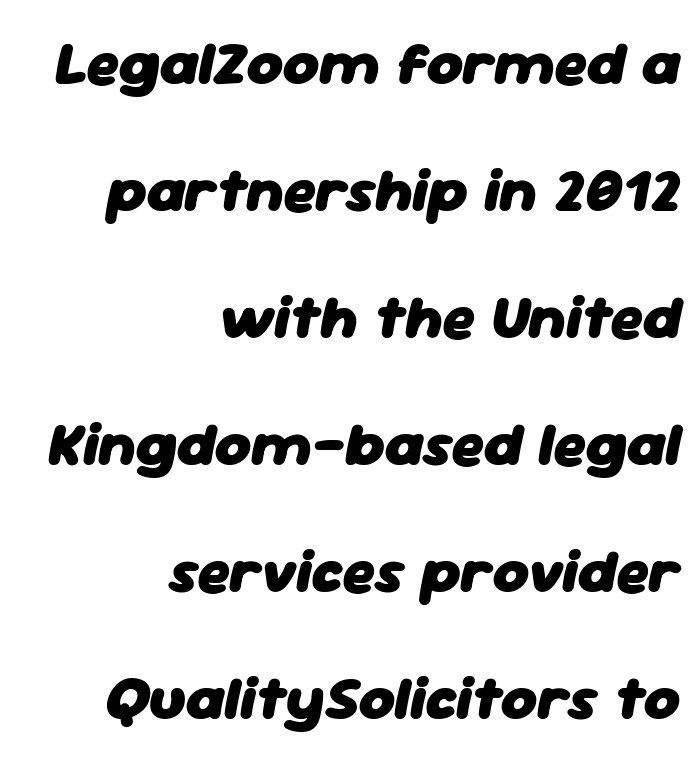
{"italic": "yes", "lean": "right", "slant_degrees": 11, "bold": "yes", "weight": "heavy", "width": "normal", "stroke_contrast": "low", "x_height": "medium", "monospaced": "no", "underline": "no", "align": "right", "line_spacing": "loose", "line_spacing_ratio": 2.05, "letter_spacing": "normal", "letter_spacing_em": 0.0, "glyph_px": 62}
